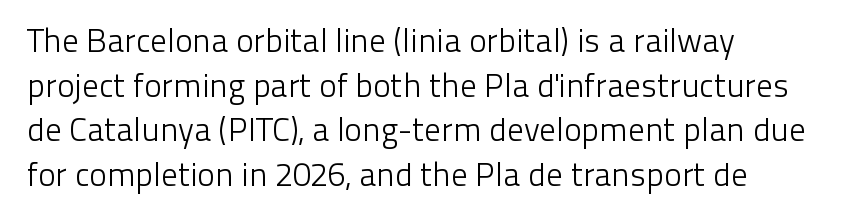
{"serif": "no", "italic": "no", "bold": "no", "weight": "light", "width": "normal", "stroke_contrast": "low", "x_height": "medium", "monospaced": "no", "underline": "no", "align": "left", "line_spacing": "normal", "line_spacing_ratio": 1.35, "letter_spacing": "normal", "letter_spacing_em": 0.0, "glyph_px": 33}
